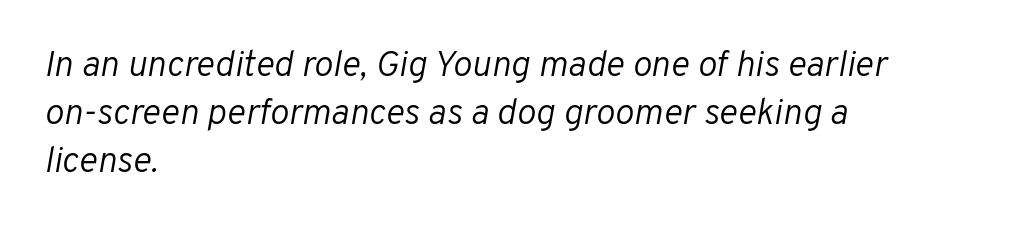
Q: Is the text bold? A: No.
Q: Is the text italic (slanted)? A: Yes, it leans right by about 10 degrees.
Q: Is the text underlined? A: No.
Q: How is the paragraph aligned? A: Left-aligned.
Q: Is the spacing between letters normal or unusually wide? A: Normal.
Q: Is the spacing between lines tight, normal or loose? A: Normal.
Q: Width (condensed, normal, or wide)? A: Normal.
Q: Stroke contrast? A: Low.
Q: x-height? A: Medium.
Q: Monospaced? A: No.
